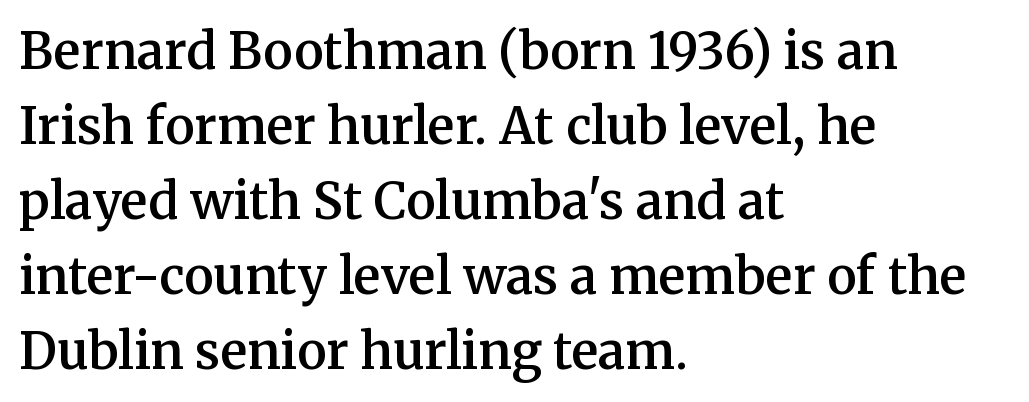
The lettering stays uniformly vertical, giving the passage a roman look. The rendering uses natural spacing where letterforms have individual widths. Observe the ordinary spacing: letters are neighbours, not strangers. How would I describe the line gaps? Plain and ordinary.
